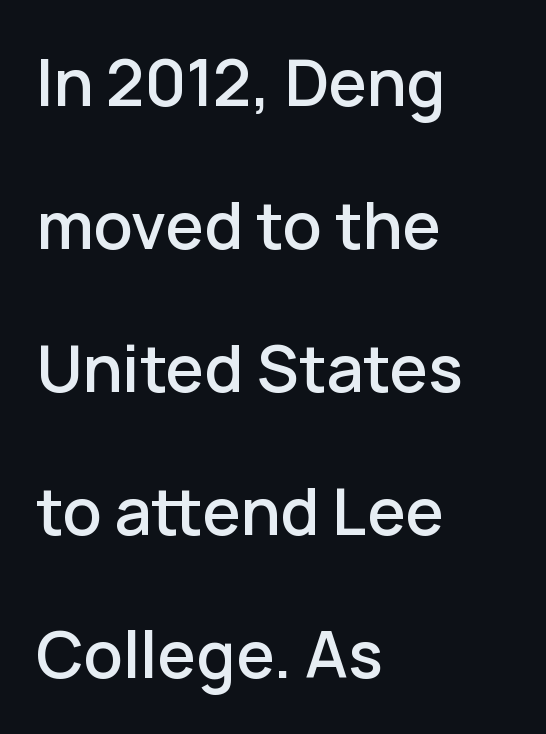
No feet cap the strokes, marking this as sans-serif type. The rag falls on the right side of this text block. Tall strokes in this sample are plumb rather than angled. This sample trades compactness for vertical openness between lines.
